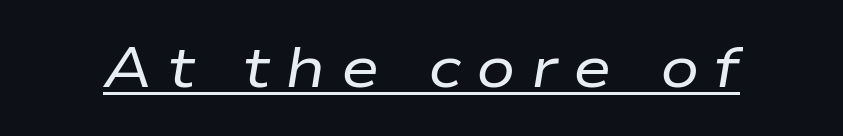
Tall strokes in this sample are angled rather than plumb. Character widths vary here, with narrow letters taking less room than wide ones. Weight: regular or lighter. In terms of letterspacing, this is a distinctly airy, spread setting.
